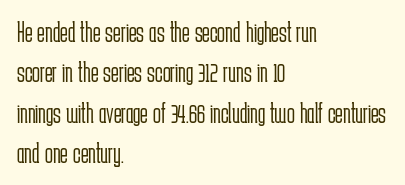
The characters are drawn with everyday or finer stroke widths. The passage shown is typed in a proportional face where columns would drift. The specimen reads as upright at a glance. Serifs: no, the terminals of the letterforms are clean. What stands out about the letter spacing? Nothing — it is the standard amount.
